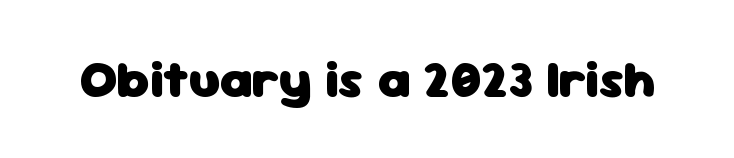
The image shows 52 px heavy sans-serif type, upright; set normal letter spacing, not underlined; low stroke contrast and a medium x-height.
